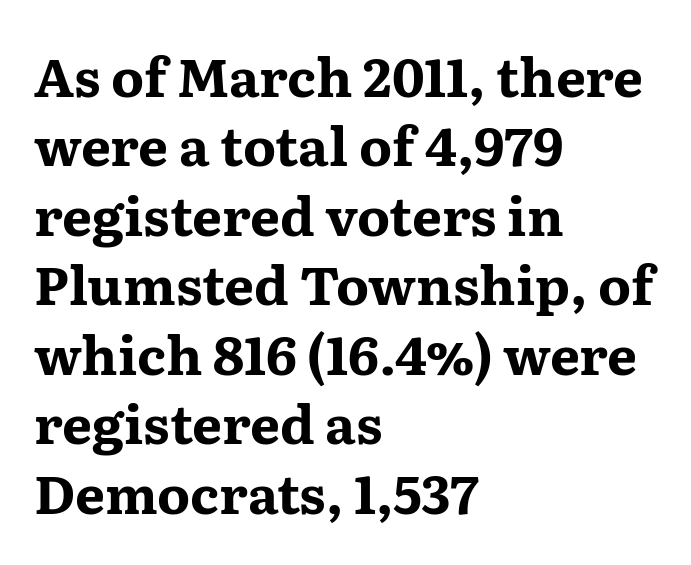
Q: Is the text bold? A: Yes.
Q: Is the text italic (slanted)? A: No, it is upright.
Q: Is the typeface a serif or a sans-serif typeface? A: Serif.
Q: Is the text underlined? A: No.
Q: How is the paragraph aligned? A: Left-aligned.
Q: Is the spacing between letters normal or unusually wide? A: Normal.
Q: Is the spacing between lines tight, normal or loose? A: Normal.
Q: Width (condensed, normal, or wide)? A: Wide.
Q: Stroke contrast? A: Medium.
Q: x-height? A: Medium.
Q: Monospaced? A: No.
